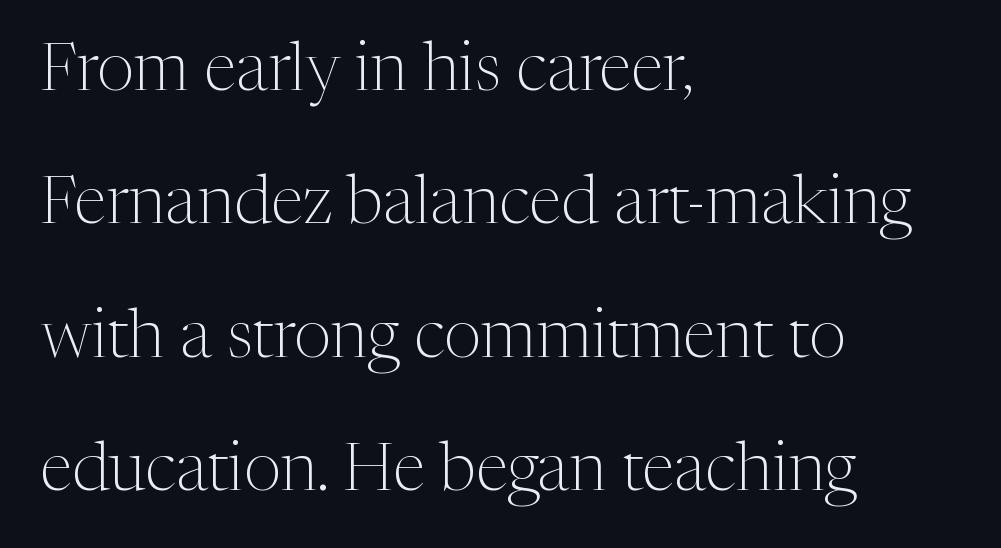
Q: Is the text bold? A: No.
Q: Is the text italic (slanted)? A: No, it is upright.
Q: Is the typeface a serif or a sans-serif typeface? A: Serif.
Q: Is the text underlined? A: No.
Q: How is the paragraph aligned? A: Left-aligned.
Q: Is the spacing between letters normal or unusually wide? A: Normal.
Q: Is the spacing between lines tight, normal or loose? A: Loose.
Q: Width (condensed, normal, or wide)? A: Normal.
Q: Stroke contrast? A: Medium.
Q: x-height? A: Medium.
Q: Monospaced? A: No.
